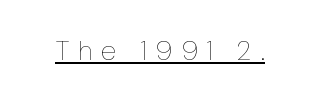
The words here are underlined. Characters remain perfectly vertical along every line. The tracking reads as deliberately expanded to a designer's eye. Each stroke keeps to a modest, everyday thickness or less.
